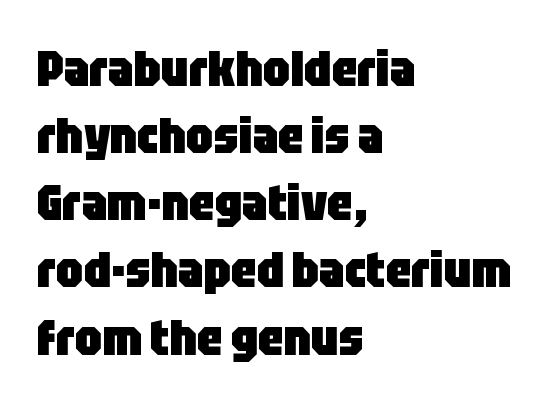
Q: Is the text bold? A: Yes.
Q: Is the text italic (slanted)? A: No, it is upright.
Q: Is the typeface a serif or a sans-serif typeface? A: Sans-serif.
Q: Is the text underlined? A: No.
Q: How is the paragraph aligned? A: Left-aligned.
Q: Is the spacing between letters normal or unusually wide? A: Normal.
Q: Is the spacing between lines tight, normal or loose? A: Normal.
Q: Width (condensed, normal, or wide)? A: Condensed.
Q: Stroke contrast? A: Low.
Q: x-height? A: Large.
Q: Monospaced? A: No.
